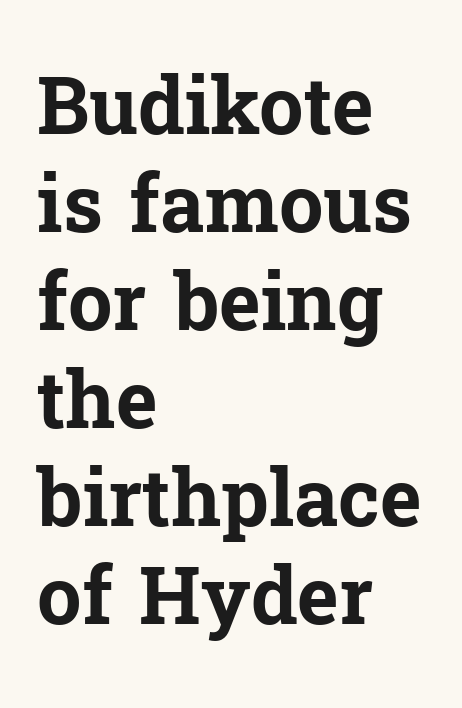
Does the lettering tilt? It doesn't — this is upright. You'd pick this weight for a headline — it's a proper bold. Are there feet on the stems? There are — it's a serif. The rendering keeps characters at their native spacing. Just letters on the line, the space beneath them empty. One-word summary of the alignment: left.
